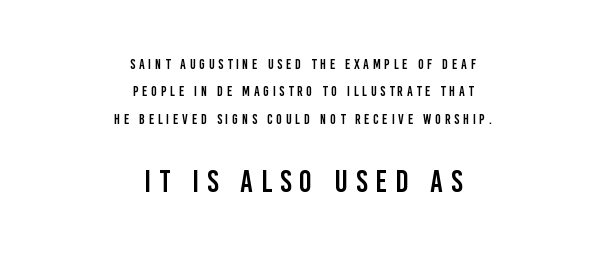
A typesetter would call this proportional, since set widths differ per character. One-word summary of the alignment: center. The letters carry no serifs — their stems end cleanly without finishing strokes. The passage shown has open, widely tracked lettering throughout.
